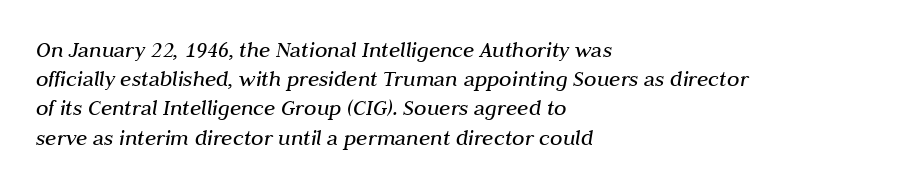
Q: Is the text bold? A: No.
Q: Is the text italic (slanted)? A: Yes, it leans right by about 10 degrees.
Q: Is the text underlined? A: No.
Q: How is the paragraph aligned? A: Left-aligned.
Q: Is the spacing between letters normal or unusually wide? A: Normal.
Q: Is the spacing between lines tight, normal or loose? A: Normal.
